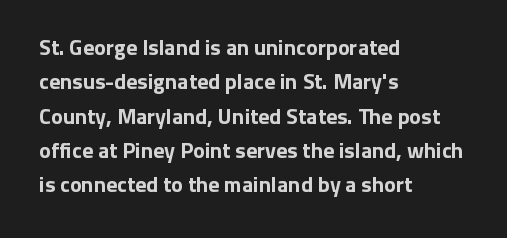
{"italic": "no", "bold": "yes", "underline": "no", "align": "left", "line_spacing": "normal", "line_spacing_ratio": 1.56, "letter_spacing": "normal", "letter_spacing_em": 0.0, "glyph_px": 22}
